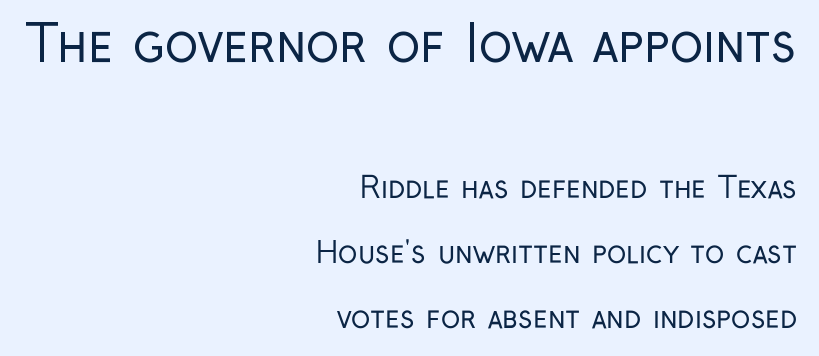
{"serif": "no", "italic": "no", "bold": "no", "weight": "regular", "width": "condensed", "stroke_contrast": "low", "x_height": "medium", "monospaced": "no", "underline": "no", "align": "right", "line_spacing": "loose", "line_spacing_ratio": 2.24, "letter_spacing": "normal", "letter_spacing_em": 0.0, "larger_block": "first", "size_ratio": 1.72, "glyph_px": 50}
